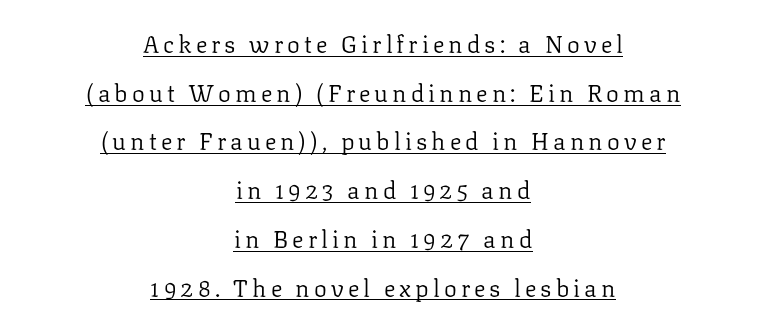
The image shows 24 px text type, upright; set centered, loose line spacing (2.03x), underlined.
